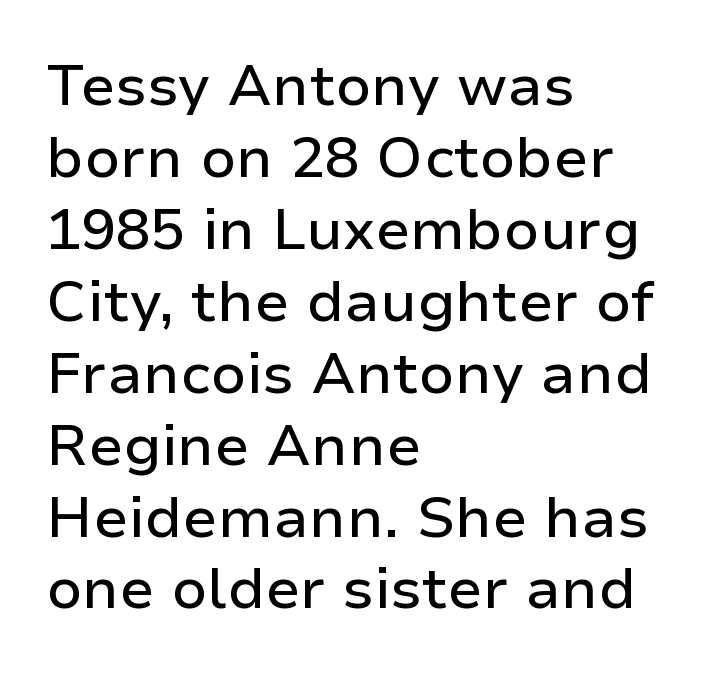
{"serif": "no", "italic": "no", "width": "normal", "stroke_contrast": "low", "x_height": "medium", "monospaced": "no", "underline": "no", "align": "left", "line_spacing_ratio": 1.24, "letter_spacing": "normal", "letter_spacing_em": 0.0, "glyph_px": 58}
